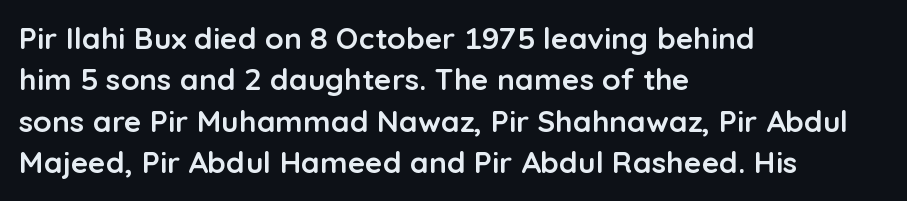
The paragraph shown leans on its left margin. The lettering holds an erect, upright posture throughout. Looks like regular typesetting: each glyph gets only the width it needs. In terms of leading, this rendering sits right in the middle. This rendering features lettering with no underline.
